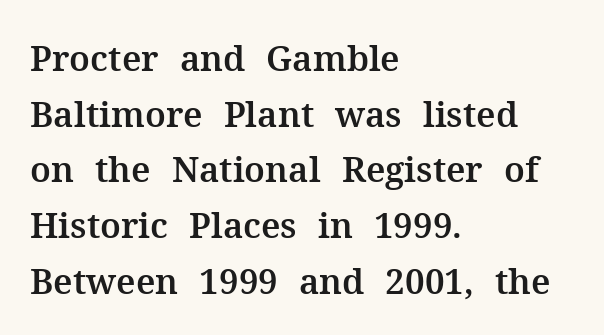
Quick note: not italic, upright. The space between consecutive lines is moderate. The compositor pushed each line to the left boundary. Between one letter and the next there's only the usual sliver of space. The letters advance in unequal steps, a hallmark of proportional type.
